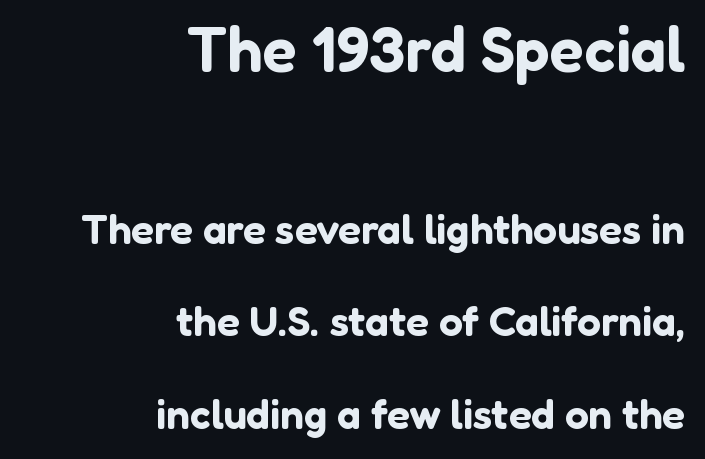
The image shows 63 px sans-serif type, upright; set right-aligned, loose line spacing (2.21x), normal letter spacing, not underlined; the first (top) block is 1.5x larger; low stroke contrast and a medium x-height.
